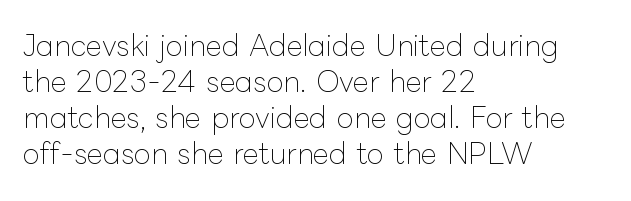
Q: Is the text bold? A: No.
Q: Is the text italic (slanted)? A: No, it is upright.
Q: Is the text underlined? A: No.
Q: How is the paragraph aligned? A: Left-aligned.
Q: Is the spacing between letters normal or unusually wide? A: Normal.
Q: Is the spacing between lines tight, normal or loose? A: Normal.
Q: Width (condensed, normal, or wide)? A: Normal.
Q: Stroke contrast? A: Low.
Q: x-height? A: Medium.
Q: Monospaced? A: No.
